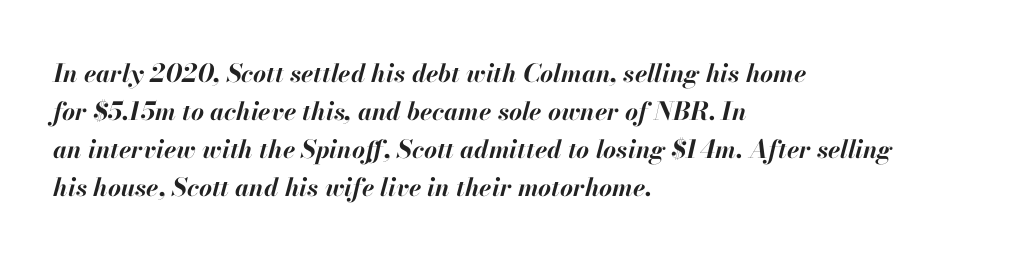
This sample is left-justified, so line endings fall wherever the words run out. In terms of leading, this rendering sits right in the middle. Bare-footed words on every line. Is the letter spacing exaggerated? No — it looks like the ordinary default. The font's italic variant was chosen for this text. Heft: maximum for text — a bold.
